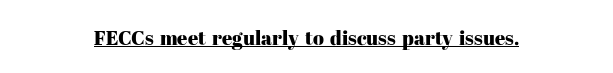
{"italic": "no", "underline": "yes", "align": "center", "letter_spacing": "normal", "letter_spacing_em": 0.0, "glyph_px": 20}
